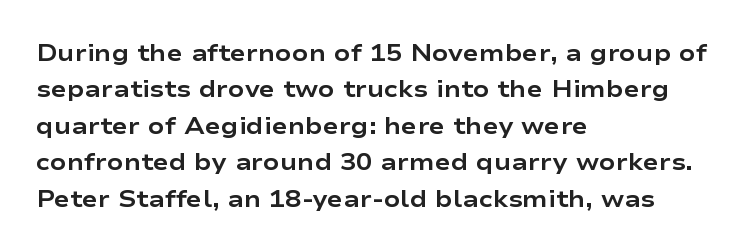
Q: Is the text bold? A: Yes.
Q: Is the text italic (slanted)? A: No, it is upright.
Q: Is the text underlined? A: No.
Q: How is the paragraph aligned? A: Left-aligned.
Q: Is the spacing between letters normal or unusually wide? A: Normal.
Q: Is the spacing between lines tight, normal or loose? A: Normal.
